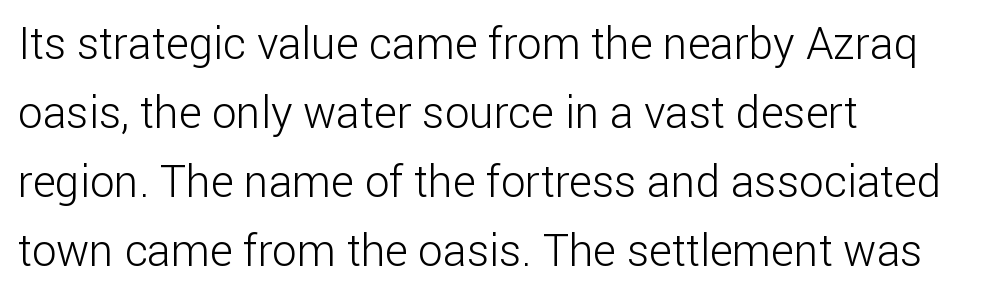
{"serif": "no", "italic": "no", "bold": "no", "weight": "light", "width": "normal", "stroke_contrast": "low", "x_height": "medium", "monospaced": "no", "underline": "no", "align": "left", "line_spacing": "normal", "line_spacing_ratio": 1.57, "letter_spacing": "normal", "letter_spacing_em": 0.0, "glyph_px": 44}
